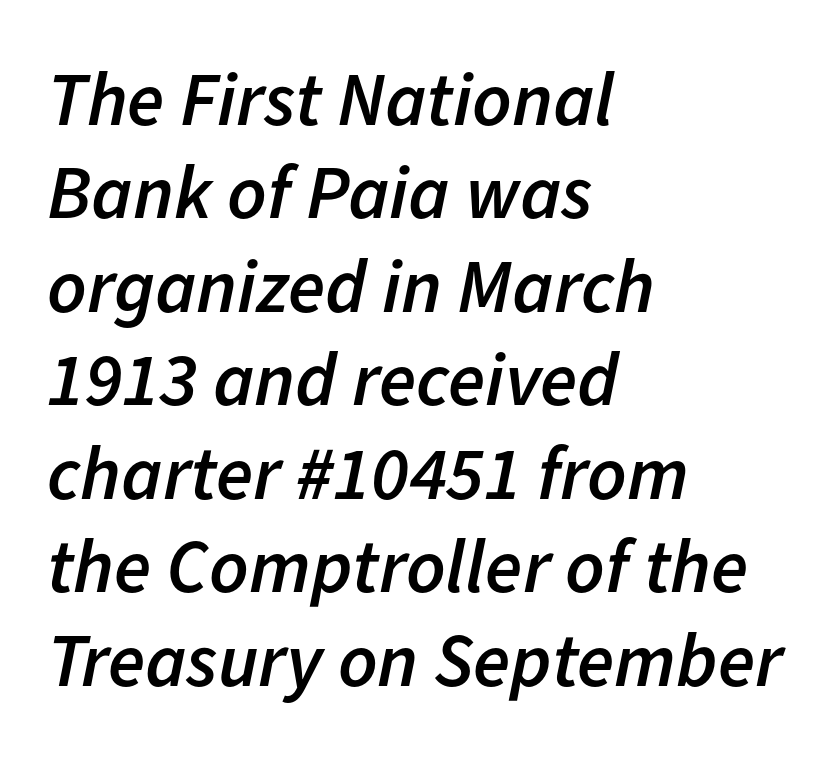
{"italic": "yes", "lean": "right", "slant_degrees": 11, "bold": "semi", "weight": "semibold", "width": "normal", "stroke_contrast": "low", "x_height": "medium", "monospaced": "no", "underline": "no", "align": "left", "line_spacing_ratio": 1.23, "letter_spacing": "normal", "letter_spacing_em": 0.0, "glyph_px": 76}
